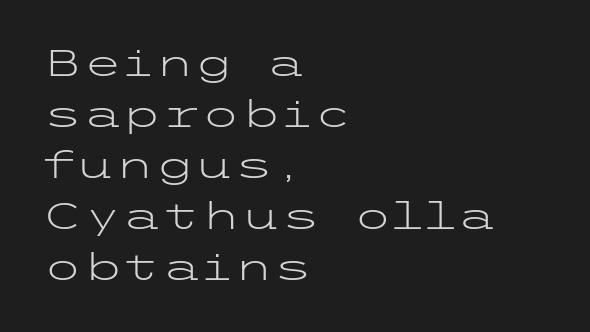
Ink coverage per letter is moderate at most. This sample uses a sans-serif face. Short and long lines alike share a common starting point at left. Honestly, the letter spacing is just normal — you wouldn't notice it. The vertical gap from one line to the next is medium. Anything drawn beneath the words? Only blank space.
